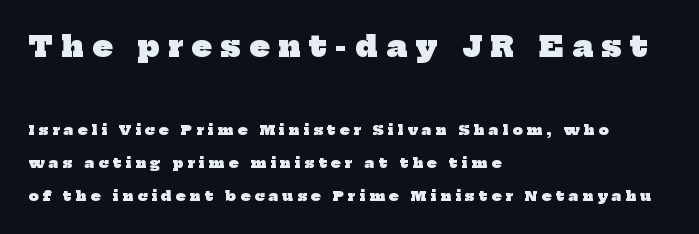
The image shows 29 px heavy serif type; set left-aligned, loose line spacing (2.39x), unusually wide letter spacing (+0.3 em), not underlined; the first (top) block is 2.07x larger; low stroke contrast and a medium x-height.
